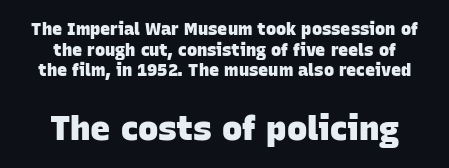
{"serif": "no", "bold": "yes", "weight": "heavy", "width": "normal", "stroke_contrast": "low", "x_height": "large", "monospaced": "no", "underline": "no", "align": "center", "line_spacing_ratio": 1.22, "letter_spacing": "normal", "letter_spacing_em": 0.0, "larger_block": "second", "size_ratio": 2.0, "glyph_px": 34}
